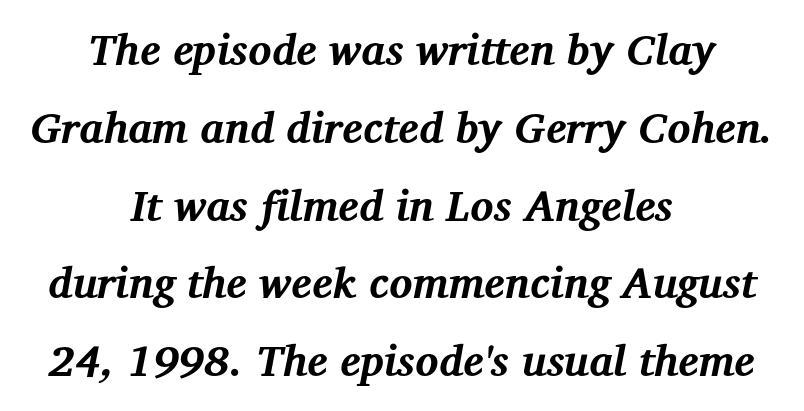
The passage shown leans; its letterforms are oblique. Typeset on center — no edge is straight. You'd pick this weight for a headline — it's a proper bold. The space directly below the letters is spotless. Type style note: has serifs.
